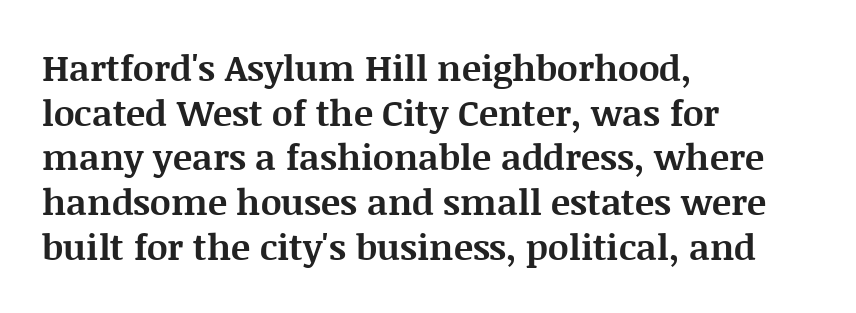
Q: Is the text bold? A: Yes.
Q: Is the text italic (slanted)? A: No, it is upright.
Q: Is the typeface a serif or a sans-serif typeface? A: Serif.
Q: Is the text underlined? A: No.
Q: How is the paragraph aligned? A: Left-aligned.
Q: Is the spacing between letters normal or unusually wide? A: Normal.
Q: Width (condensed, normal, or wide)? A: Normal.
Q: Stroke contrast? A: Medium.
Q: x-height? A: Large.
Q: Monospaced? A: No.
